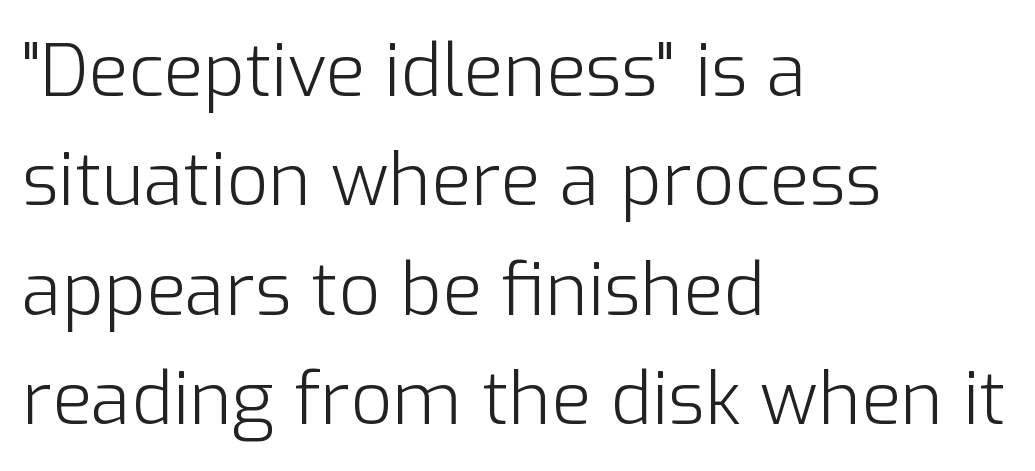
Q: Is the text bold? A: No.
Q: Is the text italic (slanted)? A: No, it is upright.
Q: Is the typeface a serif or a sans-serif typeface? A: Sans-serif.
Q: Is the text underlined? A: No.
Q: How is the paragraph aligned? A: Left-aligned.
Q: Is the spacing between letters normal or unusually wide? A: Normal.
Q: Is the spacing between lines tight, normal or loose? A: Normal.
Q: Width (condensed, normal, or wide)? A: Normal.
Q: Stroke contrast? A: Low.
Q: x-height? A: Medium.
Q: Monospaced? A: No.
